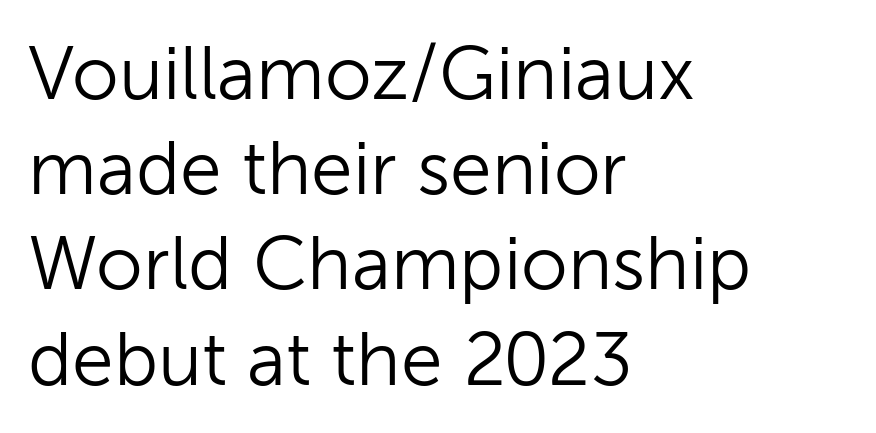
Think of a printed novel: that variable character pitch is what you see here. These lines are set flush left with a ragged right edge. The letters stand upright; this is a roman face. Interline gaps are of average width in this sample.
